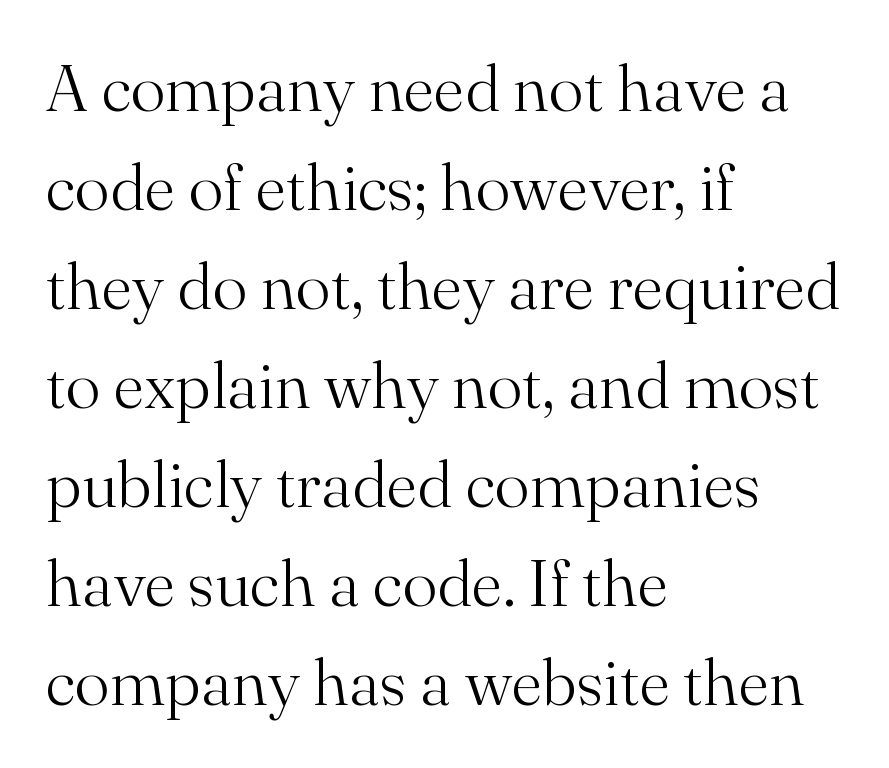
{"serif": "yes", "italic": "no", "bold": "no", "weight": "light", "width": "normal", "stroke_contrast": "medium", "x_height": "small", "monospaced": "no", "underline": "no", "align": "left", "line_spacing": "normal", "line_spacing_ratio": 1.5, "letter_spacing": "normal", "letter_spacing_em": 0.0, "glyph_px": 66}
